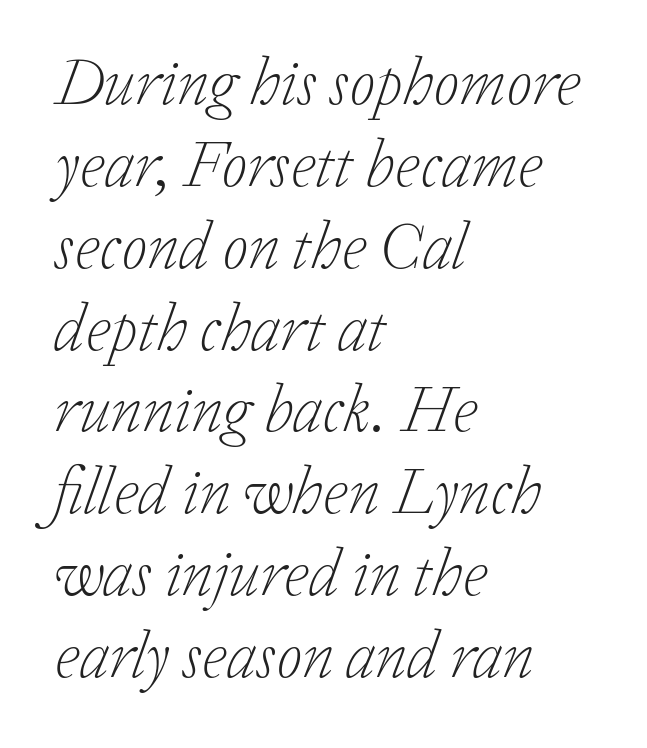
These lines are set flush left with a ragged right edge. Caption: face not bold, strokes unweighted. The area under the type is left untouched. This sample has the flowing, uneven cadence of proportional lettering.
